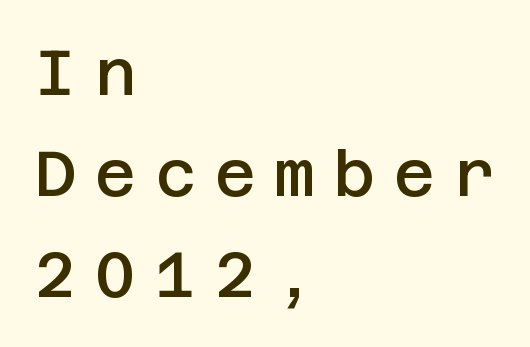
Q: Is the text bold? A: Semi-bold.
Q: Is the text italic (slanted)? A: No, it is upright.
Q: Is the typeface a serif or a sans-serif typeface? A: Sans-serif.
Q: Is the text underlined? A: No.
Q: How is the paragraph aligned? A: Left-aligned.
Q: Is the spacing between letters normal or unusually wide? A: Unusually wide.
Q: Is the spacing between lines tight, normal or loose? A: Normal.
Q: Width (condensed, normal, or wide)? A: Normal.
Q: Stroke contrast? A: Low.
Q: x-height? A: Large.
